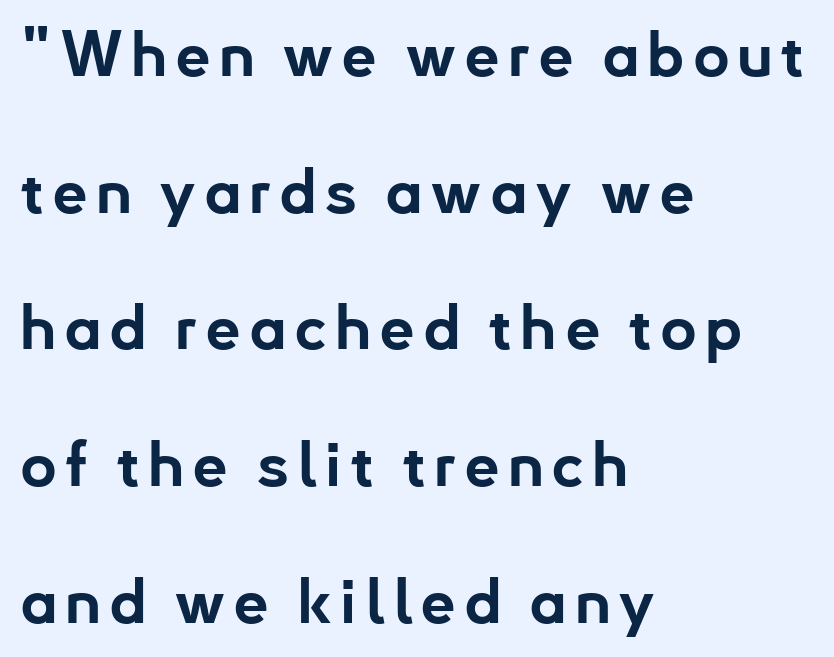
{"serif": "no", "italic": "no", "bold": "yes", "weight": "bold", "width": "normal", "stroke_contrast": "low", "x_height": "small", "monospaced": "no", "underline": "no", "align": "left", "line_spacing": "loose", "line_spacing_ratio": 2.17, "glyph_px": 63}
